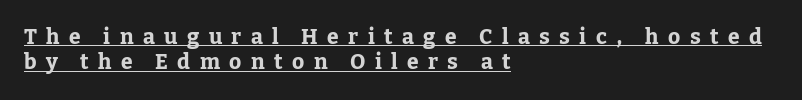
The image shows 21 px bold type, upright; set left-aligned, line spacing 1.21x, unusually wide letter spacing (+0.45 em), underlined.
